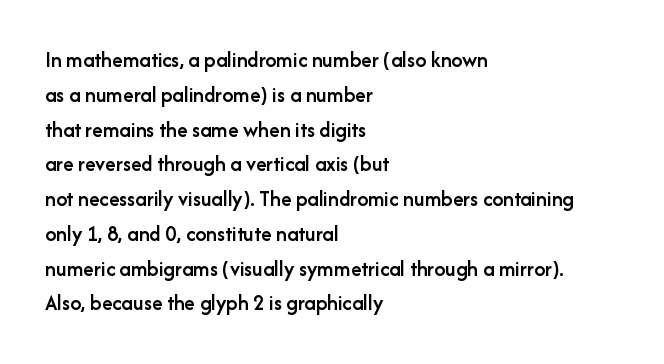
Firm but not heavy-handed strokes: this text is semibold. The specimen omits any rule beneath the text block's lines. Ordinary non-slanted type is in use. Each new line begins a customary step beneath the previous one. The line texture is even and compact thanks to regular tracking.
